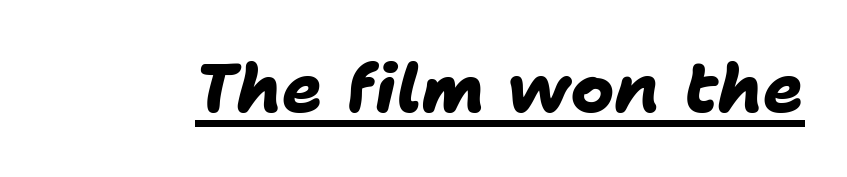
The image shows 67 px heavy sans-serif type; set normal letter spacing, underlined; low stroke contrast and a medium x-height.
